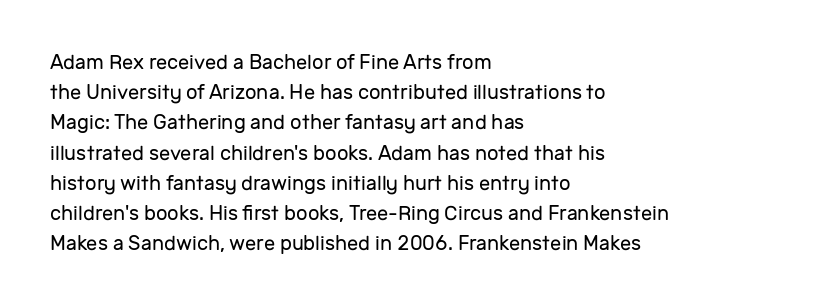
The image shows 20 px text type, upright; set left-aligned, normal line spacing (1.51x), normal letter spacing, not underlined.
